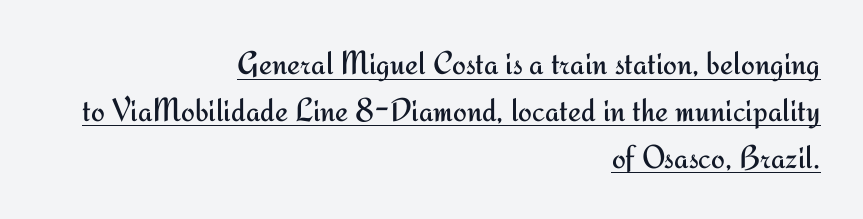
Students, note that the glyphs here touch the page at normal intervals. Every stem runs plumb, perpendicular to the baseline. The space between consecutive lines is moderate. Note: no serifs on the glyphs.
